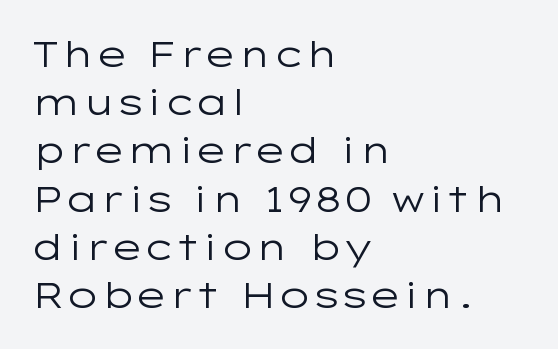
Do the letters lean? They stand straight. Classification — sans serif. Varying glyph widths throughout — classic text-font behaviour. What's the leading like? Ordinary, nothing unusual. Each line starts at the same left margin while the right side varies.
